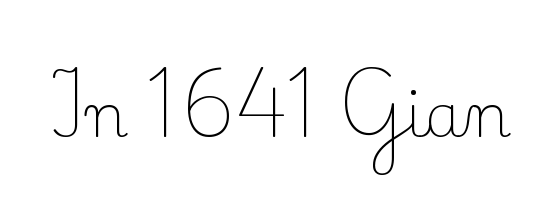
The image shows 60 px light serif type, upright; set normal letter spacing, not underlined; low stroke contrast and a small x-height.
